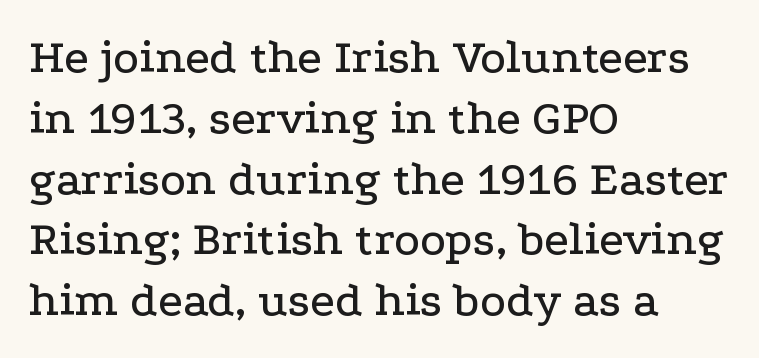
In terms of posture, this sample is upright. Which margin do the lines hug? The left one — the right edge is uneven. The space beneath each line is pristine and unruled. The type family on display is of the serif kind. These lines keep a tight, regular rhythm from letter to letter. Varying glyph widths throughout — classic text-font behaviour.
